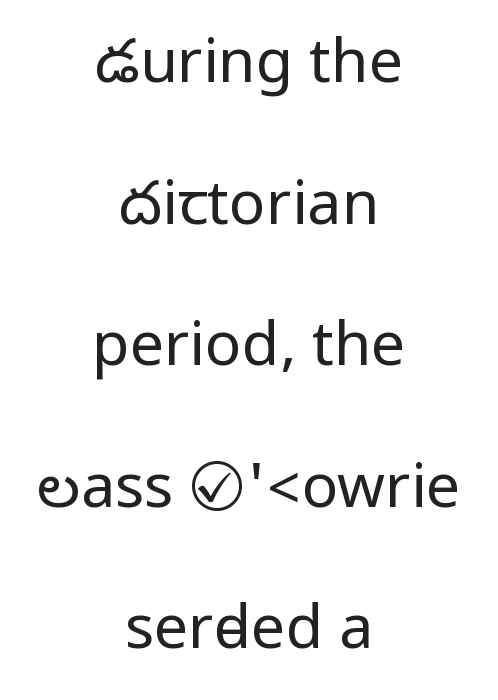
Q: Is the text bold? A: No.
Q: Is the text italic (slanted)? A: No, it is upright.
Q: Is the typeface a serif or a sans-serif typeface? A: Sans-serif.
Q: Is the text underlined? A: No.
Q: How is the paragraph aligned? A: Centered.
Q: Is the spacing between letters normal or unusually wide? A: Normal.
Q: Is the spacing between lines tight, normal or loose? A: Loose.
Q: Width (condensed, normal, or wide)? A: Condensed.
Q: Stroke contrast? A: Low.
